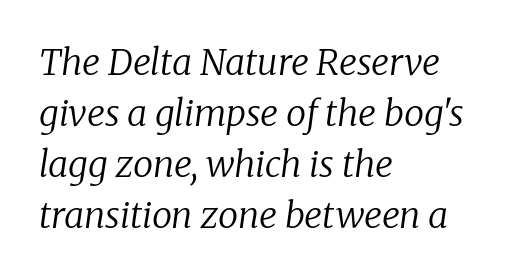
{"serif": "yes", "italic": "yes", "lean": "right", "slant_degrees": 8, "bold": "no", "weight": "regular", "width": "normal", "stroke_contrast": "low", "x_height": "medium", "monospaced": "no", "underline": "no", "align": "left", "line_spacing": "normal", "line_spacing_ratio": 1.42, "letter_spacing": "normal", "letter_spacing_em": 0.0, "glyph_px": 36}
